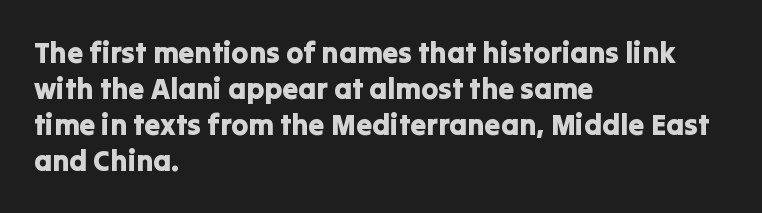
Lines of text with bare space underneath. A typesetter would call this zero additional tracking. Classification — sans serif. Compared with a centered layout, this one pins lines to the left instead. When letters stand straight like this, we call the style roman or upright.
